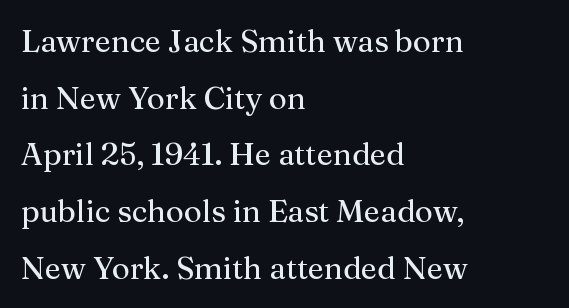
The image shows 31 px regular-weight serif type, upright; set left-aligned, line spacing 1.83x, normal letter spacing, not underlined; medium stroke contrast and a medium x-height.
